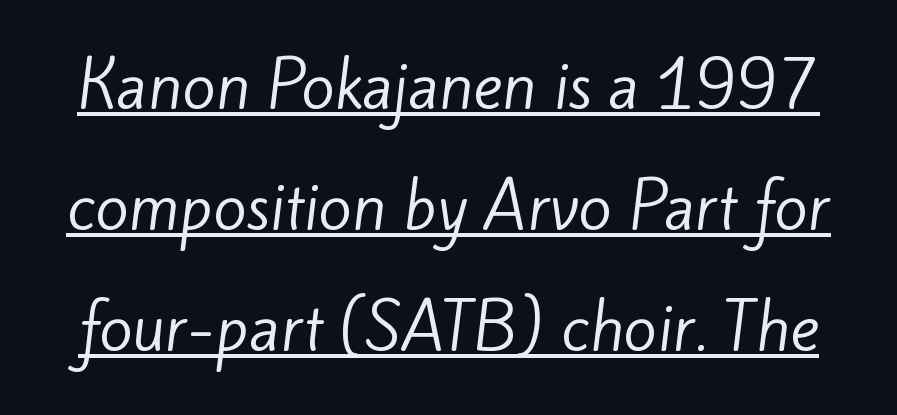
The image shows 61 px regular-weight sans-serif type; set loose line spacing (1.98x), normal letter spacing, underlined; low stroke contrast and a small x-height.
